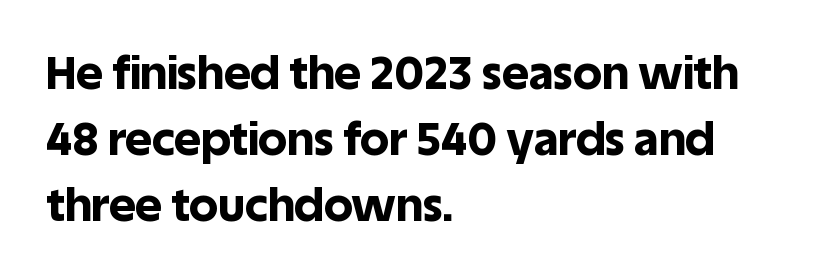
Type style note: lacks serifs. Each new line begins a customary step beneath the previous one. You could not count columns in this text — the font is proportionally spaced. The compositor pushed each line to the left boundary.
